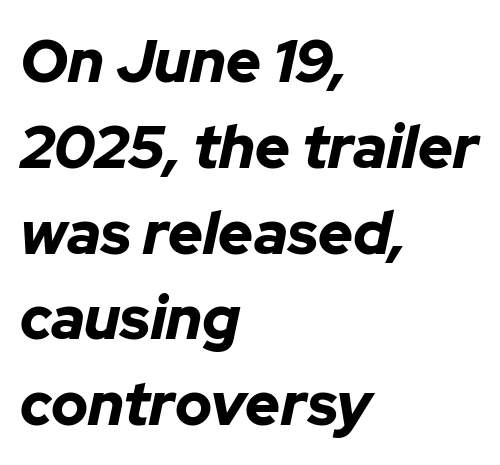
Q: Is the text bold? A: Yes.
Q: Is the text italic (slanted)? A: Yes, it leans right by about 12 degrees.
Q: Is the text underlined? A: No.
Q: How is the paragraph aligned? A: Left-aligned.
Q: Is the spacing between letters normal or unusually wide? A: Normal.
Q: Is the spacing between lines tight, normal or loose? A: Normal.
Q: Width (condensed, normal, or wide)? A: Normal.
Q: Stroke contrast? A: Low.
Q: x-height? A: Medium.
Q: Monospaced? A: No.
